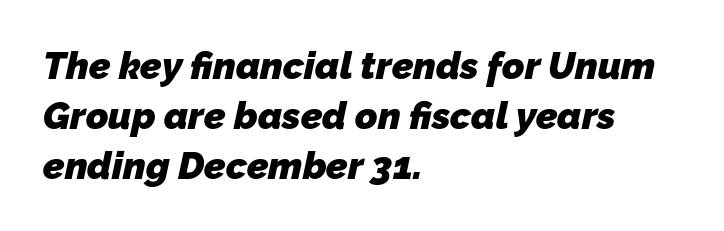
{"serif": "no", "bold": "yes", "weight": "heavy", "width": "normal", "stroke_contrast": "low", "x_height": "medium", "monospaced": "no", "underline": "no", "align": "left", "line_spacing": "normal", "line_spacing_ratio": 1.31, "letter_spacing": "normal", "letter_spacing_em": 0.0, "glyph_px": 38}
